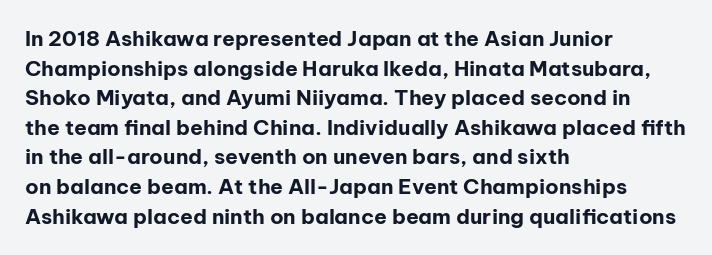
The vertical gap from one line to the next is medium. Beneath every word, the page is bare. Nothing unusual about the tracking: characters are spaced as the font intends. Its strokes are broad and dark, the hallmark of bold type. This sample uses an upright cut, with every glyph sitting square on the baseline. If you drew a ruler down the left edge, every line would touch it.
